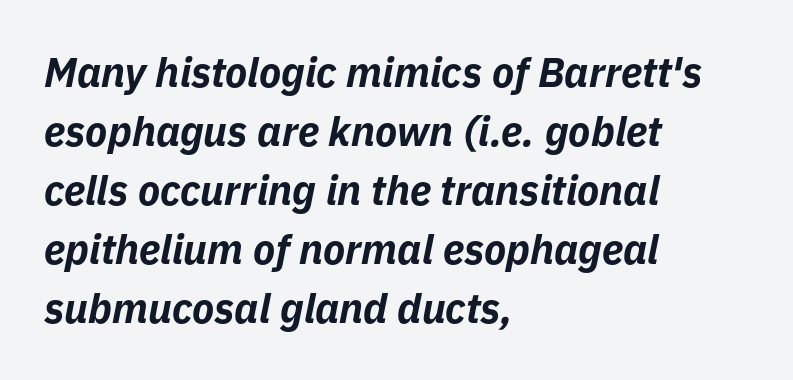
Q: Is the text bold? A: Yes.
Q: Is the text italic (slanted)? A: Yes, it leans right by about 11 degrees.
Q: Is the text underlined? A: No.
Q: How is the paragraph aligned? A: Left-aligned.
Q: Is the spacing between letters normal or unusually wide? A: Normal.
Q: Is the spacing between lines tight, normal or loose? A: Normal.
Q: Width (condensed, normal, or wide)? A: Normal.
Q: Stroke contrast? A: Low.
Q: x-height? A: Medium.
Q: Monospaced? A: No.
